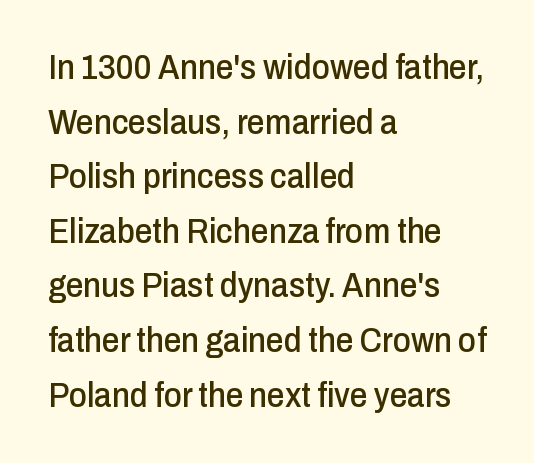
Spacing verdict: proportional, widths tailored to each character. Is there much room between lines? A standard amount, neither cramped nor airy. Line starts are locked; line ends wander. Descenders are the only things crossing below the line. It's the straight-up-and-down kind of type. Default kerning and tracking; the words read as compact shapes.
